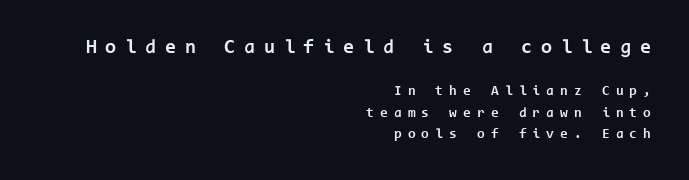
{"italic": "no", "bold": "yes", "underline": "no", "align": "right", "line_spacing": "normal", "line_spacing_ratio": 1.52, "letter_spacing": "wide", "letter_spacing_em": 0.44, "larger_block": "first", "size_ratio": 1.43, "glyph_px": 20}
